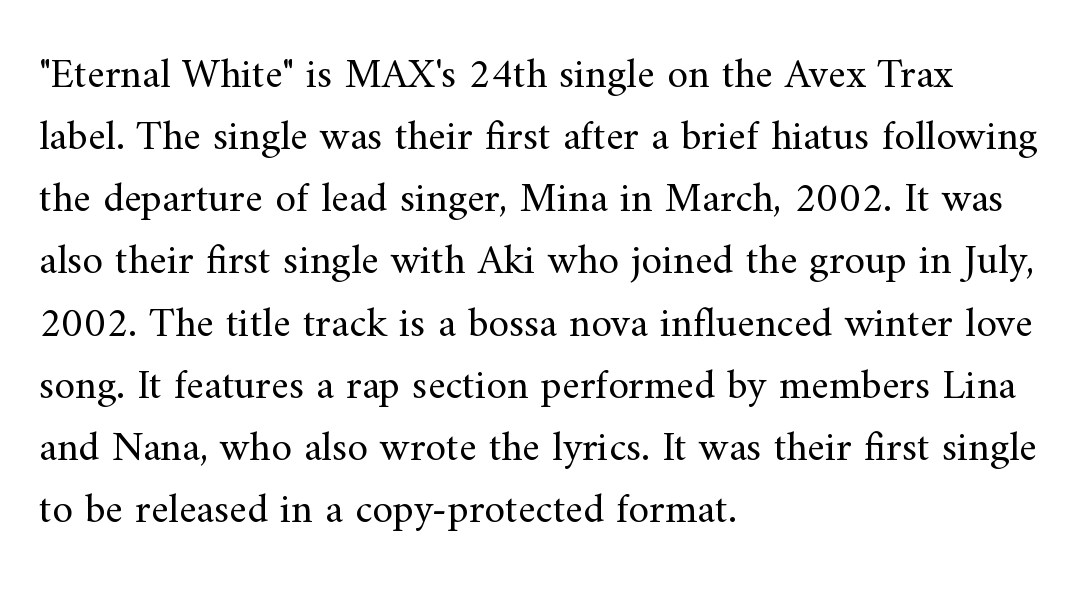
The image shows 42 px regular-weight serif type, upright; set left-aligned, normal line spacing (1.48x), normal letter spacing, not underlined; medium stroke contrast and a small x-height.
